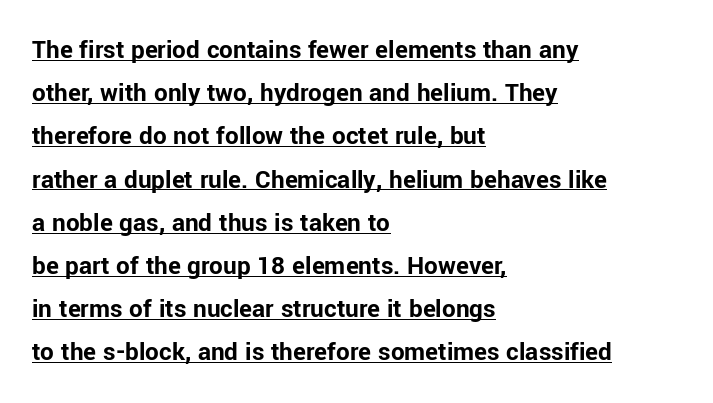
What stands out about the letter spacing? Nothing — it is the standard amount. The line-height multiplier appears to be the usual default. Typographic density is high because the face is bold. What decoration does the sample have? An underline.
